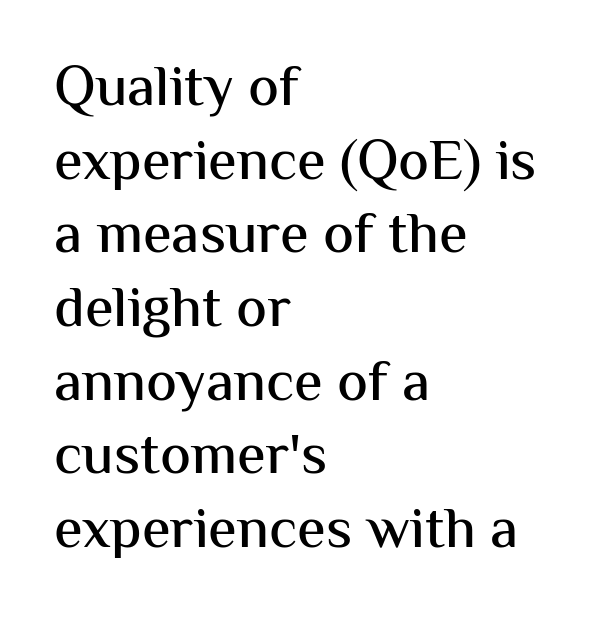
Q: Is the text italic (slanted)? A: No, it is upright.
Q: Is the typeface a serif or a sans-serif typeface? A: Sans-serif.
Q: Is the text underlined? A: No.
Q: How is the paragraph aligned? A: Left-aligned.
Q: Is the spacing between letters normal or unusually wide? A: Normal.
Q: Is the spacing between lines tight, normal or loose? A: Normal.
Q: Width (condensed, normal, or wide)? A: Normal.
Q: Stroke contrast? A: Medium.
Q: x-height? A: Medium.
Q: Monospaced? A: No.
